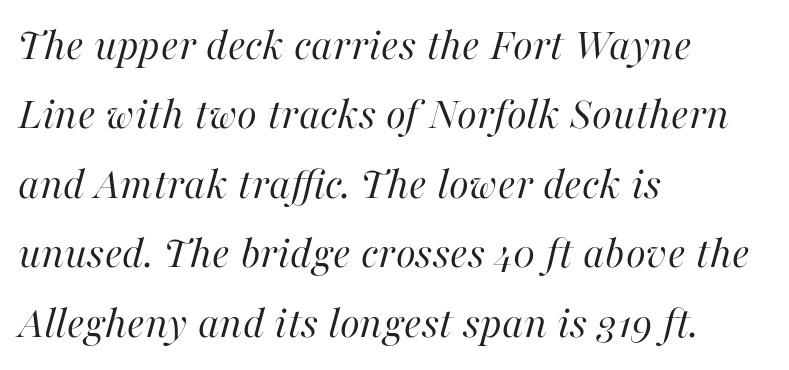
Words appear dense and cohesive because spacing is normal. Alignment: flush left. A clean baseline with only descenders dipping below it. Note the varied advance widths — an 'i' is clearly narrower than an 'm'. Observe the lean: these are italic letterforms.
